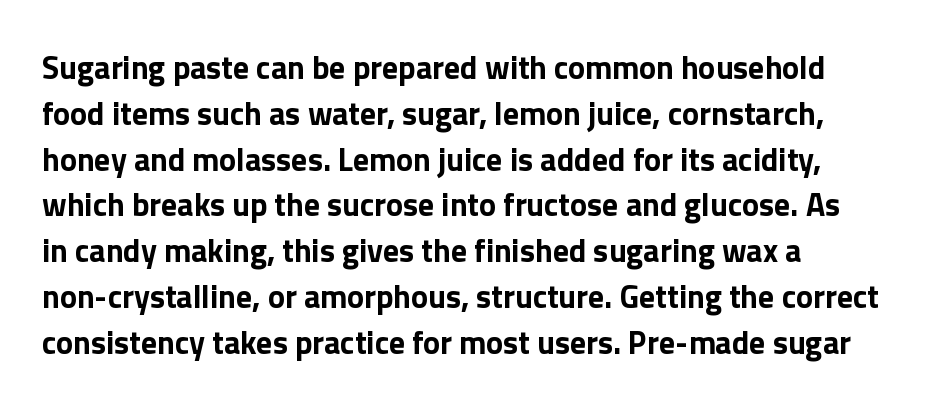
The image shows 32 px bold sans-serif type, upright; set left-aligned, normal line spacing (1.43x), normal letter spacing, not underlined; low stroke contrast and a medium x-height.
